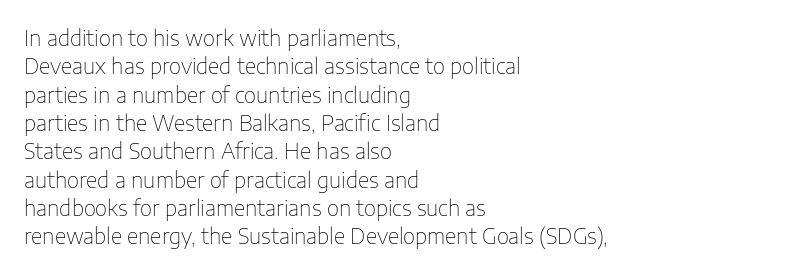
{"italic": "no", "bold": "no", "underline": "no", "align": "left", "line_spacing": "normal", "line_spacing_ratio": 1.35, "letter_spacing": "normal", "letter_spacing_em": 0.0, "glyph_px": 21}
